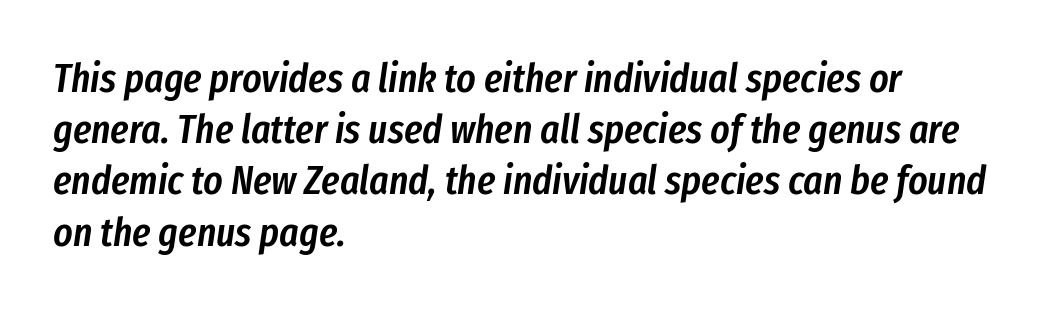
Descenders are the only things crossing below the line. The tracking reads as untouched default to a designer's eye. Varying glyph widths throughout — classic text-font behaviour. When letters slant like this, we call the style italic. This sample keeps an unexceptional amount of space between lines.
